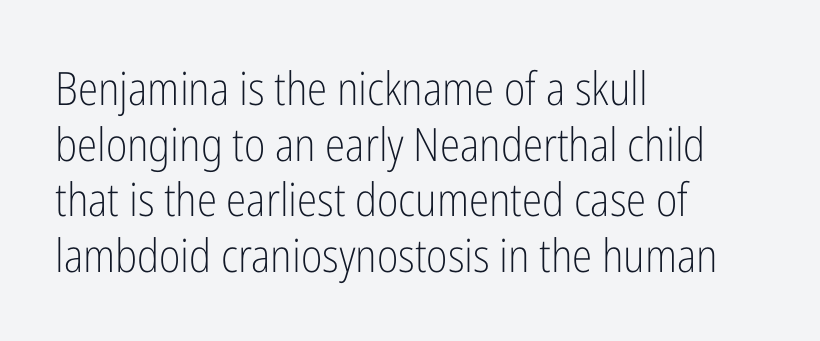
{"serif": "no", "italic": "no", "bold": "no", "weight": "light", "width": "condensed", "stroke_contrast": "low", "x_height": "medium", "monospaced": "no", "underline": "no", "align": "left", "line_spacing_ratio": 1.21, "letter_spacing": "normal", "letter_spacing_em": 0.0, "glyph_px": 46}
